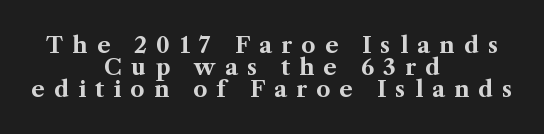
The image shows 22 px bold type, upright; set centered, tight line spacing (1.0x), unusually wide letter spacing (+0.42 em), not underlined.
